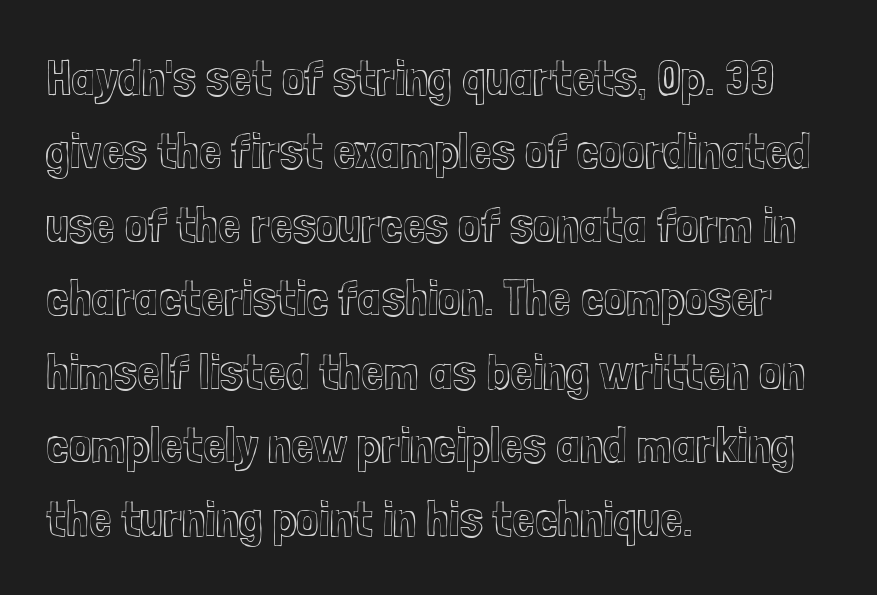
The leading is moderate, giving the passage an even texture. Default kerning and tracking; the words read as compact shapes. Nobody drew a line under any word here. The rendering uses natural spacing where letterforms have individual widths. Every stem runs plumb, perpendicular to the baseline. Left-aligned paragraph, ragged on the right.
